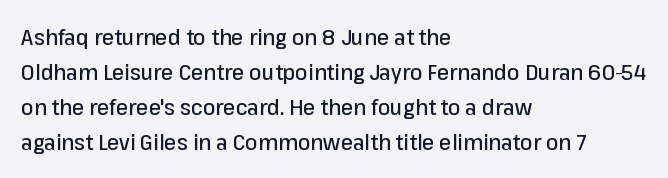
{"italic": "no", "underline": "no", "align": "left", "line_spacing": "normal", "line_spacing_ratio": 1.59, "letter_spacing": "normal", "letter_spacing_em": 0.0, "glyph_px": 22}
